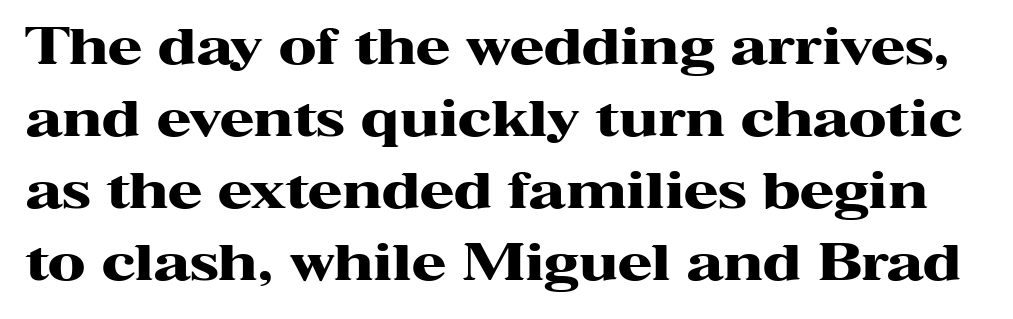
{"serif": "yes", "italic": "no", "bold": "yes", "weight": "heavy", "width": "wide", "stroke_contrast": "high", "x_height": "medium", "monospaced": "no", "underline": "no", "line_spacing": "normal", "line_spacing_ratio": 1.44, "letter_spacing": "normal", "letter_spacing_em": 0.0, "glyph_px": 50}
